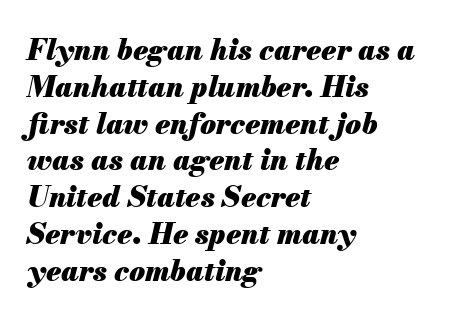
{"italic": "yes", "lean": "right", "slant_degrees": 13, "bold": "yes", "weight": "heavy", "width": "normal", "stroke_contrast": "medium", "x_height": "small", "monospaced": "no", "underline": "no", "align": "left", "line_spacing": "normal", "line_spacing_ratio": 1.27, "letter_spacing": "normal", "letter_spacing_em": 0.0, "glyph_px": 29}
